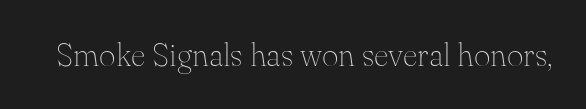
The image shows 32 px thin serif type, upright; set normal letter spacing, not underlined; medium stroke contrast and a small x-height.
